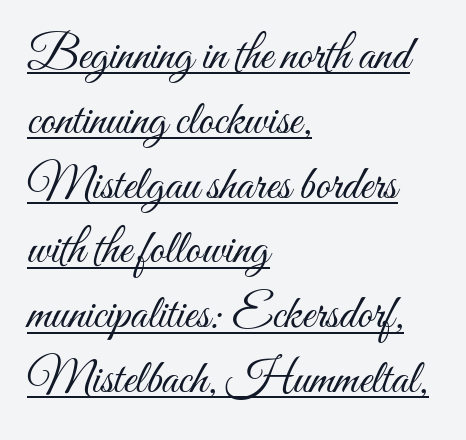
Q: Is the text bold? A: No.
Q: Is the text italic (slanted)? A: Yes.
Q: Is the text underlined? A: Yes.
Q: How is the paragraph aligned? A: Left-aligned.
Q: Is the spacing between letters normal or unusually wide? A: Normal.
Q: Is the spacing between lines tight, normal or loose? A: Normal.
Q: Width (condensed, normal, or wide)? A: Condensed.
Q: Stroke contrast? A: Medium.
Q: x-height? A: Small.
Q: Monospaced? A: No.
